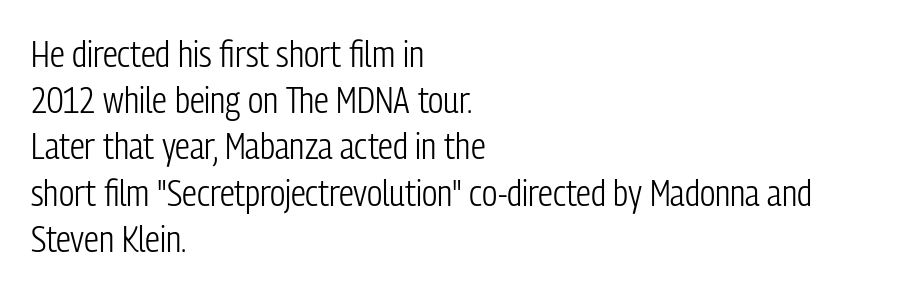
{"serif": "no", "italic": "no", "bold": "no", "weight": "light", "width": "condensed", "stroke_contrast": "low", "x_height": "medium", "monospaced": "no", "underline": "no", "align": "left", "line_spacing": "normal", "line_spacing_ratio": 1.25, "letter_spacing": "normal", "letter_spacing_em": 0.0, "glyph_px": 37}
